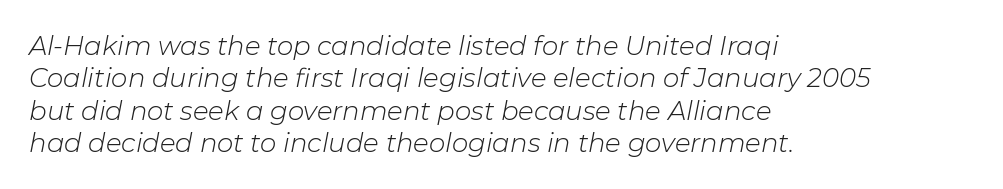
{"italic": "yes", "lean": "right", "slant_degrees": 11, "bold": "no", "underline": "no", "align": "left", "line_spacing": "normal", "line_spacing_ratio": 1.25, "letter_spacing": "normal", "letter_spacing_em": 0.0, "glyph_px": 26}
